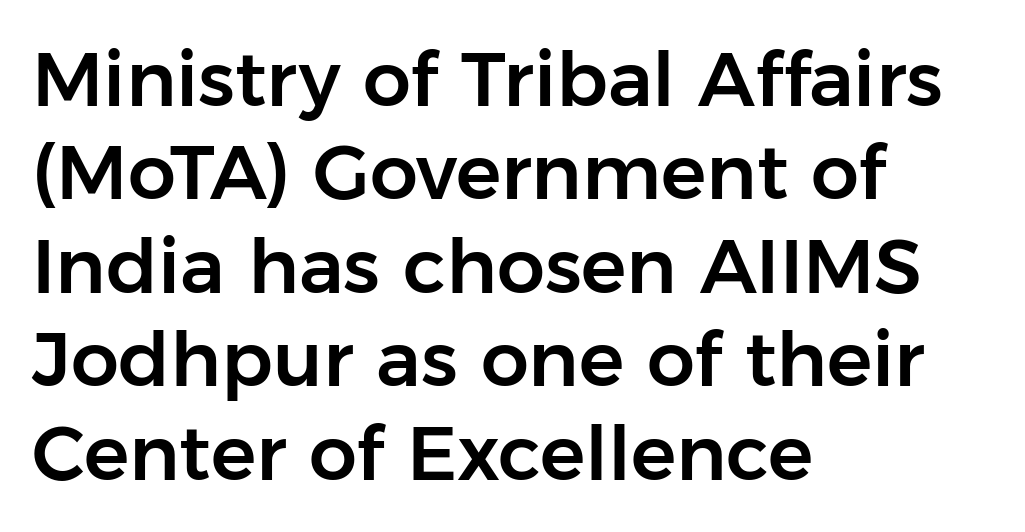
Ordinary non-slanted type is in use. Observe the ordinary spacing: letters are neighbours, not strangers. The type family on display is of the sans-serif kind. Does the copy run flush right? No — it runs flush left. The letters advance in unequal steps, a hallmark of proportional type.
